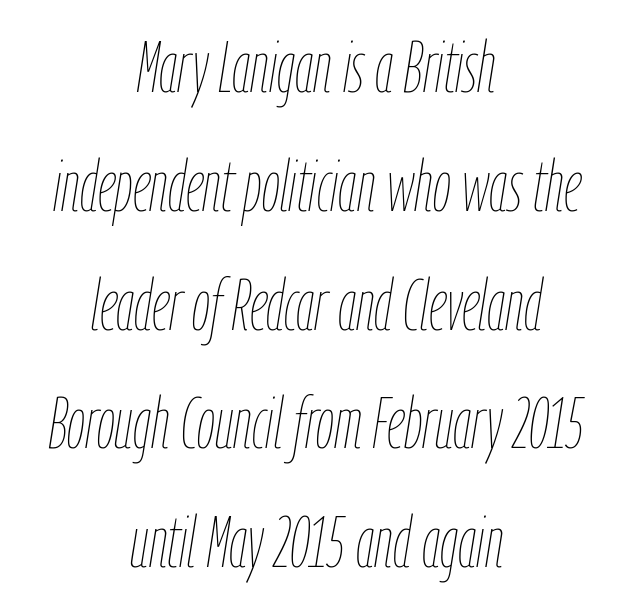
{"italic": "yes", "lean": "right", "slant_degrees": 9, "bold": "no", "weight": "thin", "width": "condensed", "stroke_contrast": "low", "x_height": "medium", "monospaced": "no", "underline": "no", "align": "center", "line_spacing": "normal", "line_spacing_ratio": 1.65, "letter_spacing": "normal", "letter_spacing_em": 0.0, "glyph_px": 72}
